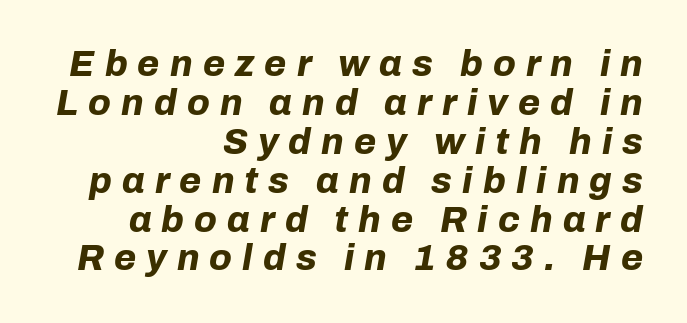
Q: Is the text bold? A: Yes.
Q: Is the text italic (slanted)? A: Yes, it leans right by about 10 degrees.
Q: Is the text underlined? A: No.
Q: How is the paragraph aligned? A: Right-aligned.
Q: Is the spacing between letters normal or unusually wide? A: Unusually wide.
Q: Is the spacing between lines tight, normal or loose? A: Tight.
Q: Width (condensed, normal, or wide)? A: Normal.
Q: Stroke contrast? A: Low.
Q: x-height? A: Medium.
Q: Monospaced? A: No.
